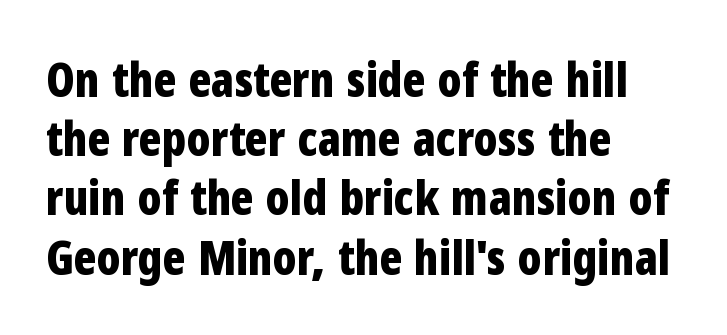
Q: Is the text bold? A: Yes.
Q: Is the text italic (slanted)? A: No, it is upright.
Q: Is the typeface a serif or a sans-serif typeface? A: Sans-serif.
Q: Is the text underlined? A: No.
Q: How is the paragraph aligned? A: Left-aligned.
Q: Is the spacing between letters normal or unusually wide? A: Normal.
Q: Is the spacing between lines tight, normal or loose? A: Normal.
Q: Width (condensed, normal, or wide)? A: Condensed.
Q: Stroke contrast? A: Low.
Q: x-height? A: Medium.
Q: Monospaced? A: No.
